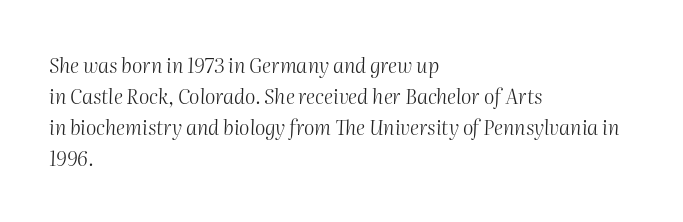
The image shows 20 px text type, italic (leaning right); set left-aligned, normal line spacing (1.55x), normal letter spacing, not underlined.
